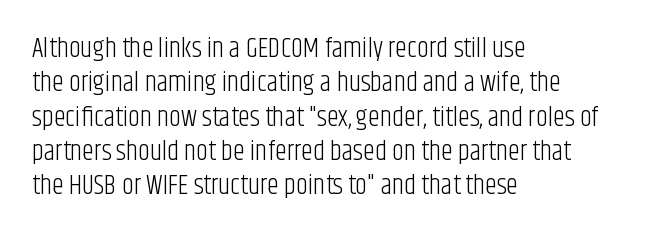
Q: Is the text bold? A: No.
Q: Is the text italic (slanted)? A: No, it is upright.
Q: Is the text underlined? A: No.
Q: How is the paragraph aligned? A: Left-aligned.
Q: Is the spacing between letters normal or unusually wide? A: Normal.
Q: Is the spacing between lines tight, normal or loose? A: Normal.
